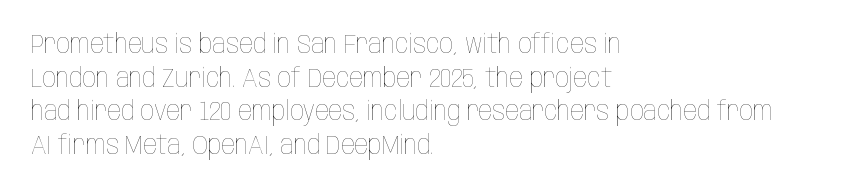
Q: Is the text bold? A: No.
Q: Is the text italic (slanted)? A: No, it is upright.
Q: Is the text underlined? A: No.
Q: How is the paragraph aligned? A: Left-aligned.
Q: Is the spacing between letters normal or unusually wide? A: Normal.
Q: Is the spacing between lines tight, normal or loose? A: Normal.
